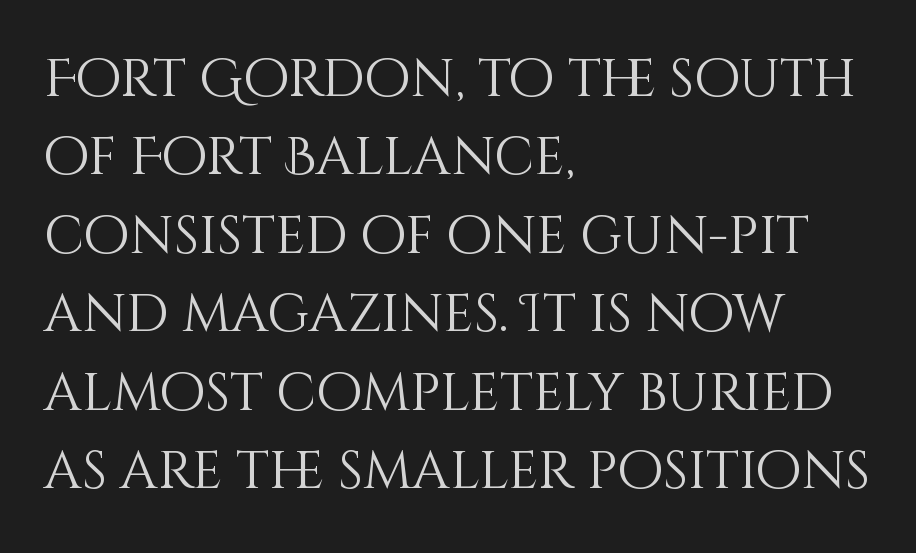
The image shows 53 px light type, upright; set left-aligned, normal line spacing (1.48x), normal letter spacing, not underlined; medium stroke contrast and a large x-height.
